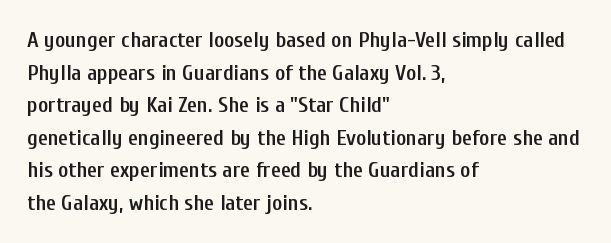
Q: Is the text bold? A: Semi-bold.
Q: Is the text italic (slanted)? A: No, it is upright.
Q: Is the text underlined? A: No.
Q: How is the paragraph aligned? A: Left-aligned.
Q: Is the spacing between letters normal or unusually wide? A: Normal.
Q: Is the spacing between lines tight, normal or loose? A: Normal.
